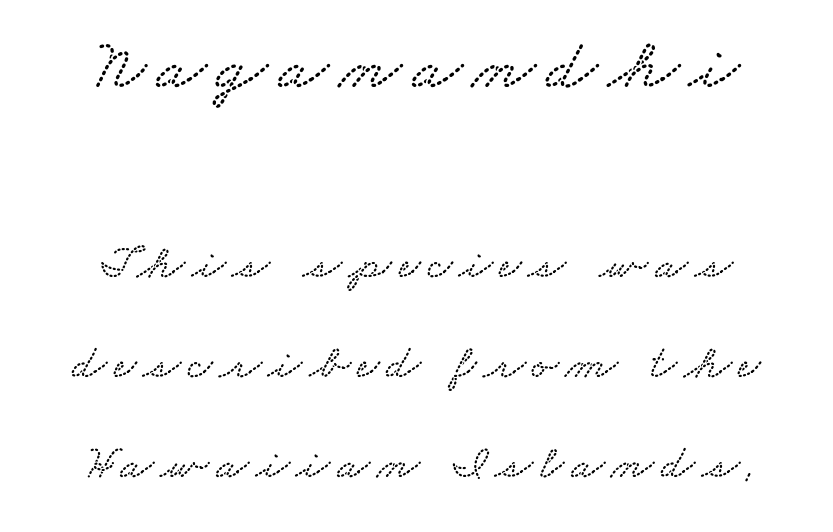
The leading is generous, giving the passage an open texture. You get the large type first, then a drop to smaller type. Looks like regular typesetting: each glyph gets only the width it needs. Honestly, there is no underline to notice here at all.
